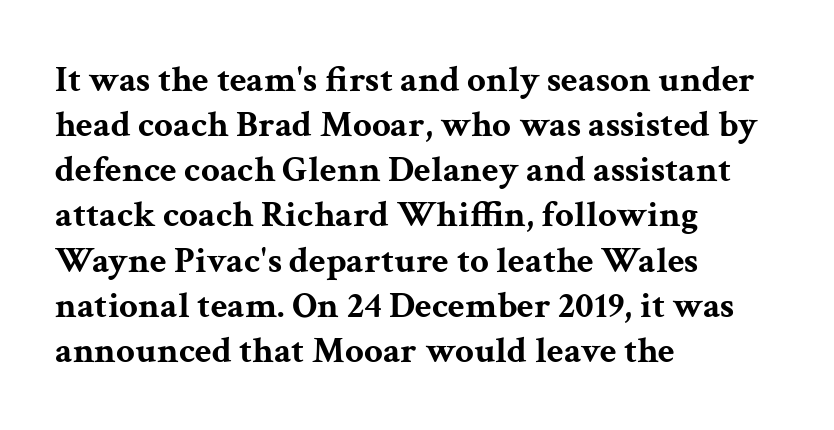
{"serif": "yes", "italic": "no", "bold": "yes", "weight": "bold", "width": "wide", "stroke_contrast": "medium", "x_height": "medium", "monospaced": "no", "underline": "no", "align": "left", "line_spacing_ratio": 1.22, "letter_spacing": "normal", "letter_spacing_em": 0.0, "glyph_px": 37}
